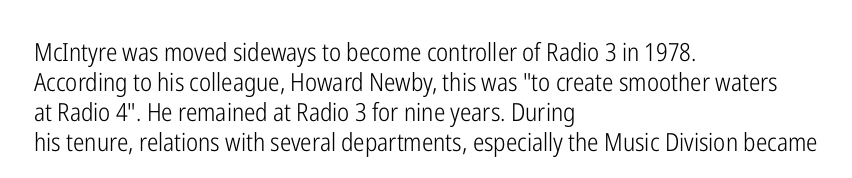
The image shows 25 px text type, upright; set left-aligned, line spacing 1.2x, normal letter spacing, not underlined.
